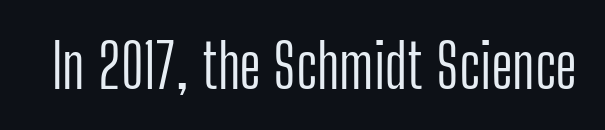
The gap between lines stays unmarked. Type style note: lacks serifs. Heaviness? Minimal to ordinary, like unemphasized prose. Tracking here is standard; glyphs follow each other at the usual distance. The letters stand straight up with perfectly vertical stems.
